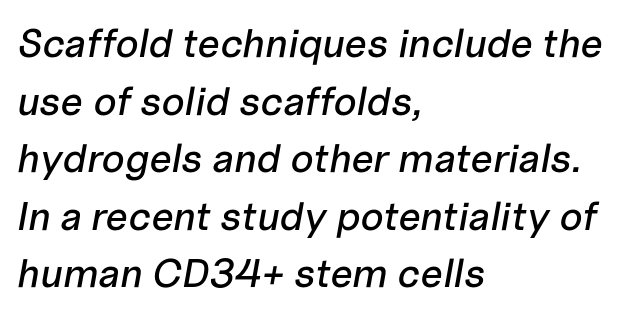
{"italic": "yes", "lean": "right", "slant_degrees": 10, "width": "normal", "stroke_contrast": "low", "x_height": "medium", "monospaced": "no", "underline": "no", "align": "left", "line_spacing": "normal", "line_spacing_ratio": 1.44, "letter_spacing": "normal", "letter_spacing_em": 0.0, "glyph_px": 40}
